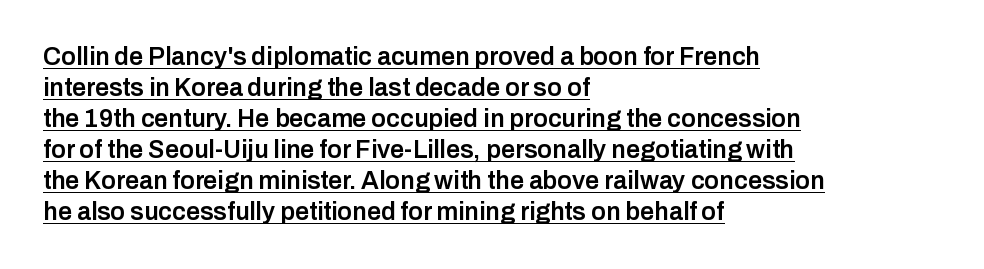
Q: Is the text bold? A: Semi-bold.
Q: Is the text italic (slanted)? A: No, it is upright.
Q: Is the text underlined? A: Yes.
Q: How is the paragraph aligned? A: Left-aligned.
Q: Is the spacing between letters normal or unusually wide? A: Normal.
